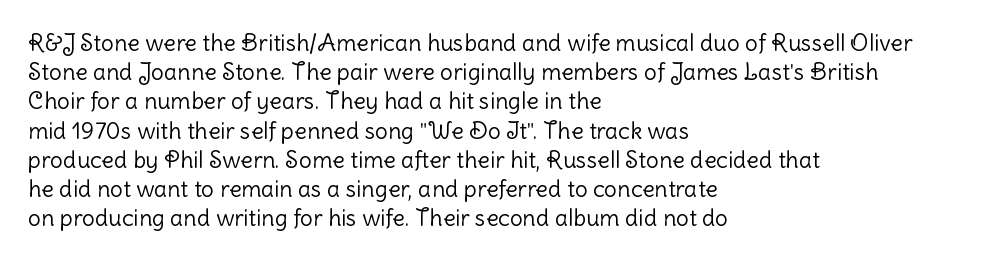
Q: Is the text bold? A: No.
Q: Is the text italic (slanted)? A: No, it is upright.
Q: Is the text underlined? A: No.
Q: How is the paragraph aligned? A: Left-aligned.
Q: Is the spacing between letters normal or unusually wide? A: Normal.
Q: Is the spacing between lines tight, normal or loose? A: Normal.
